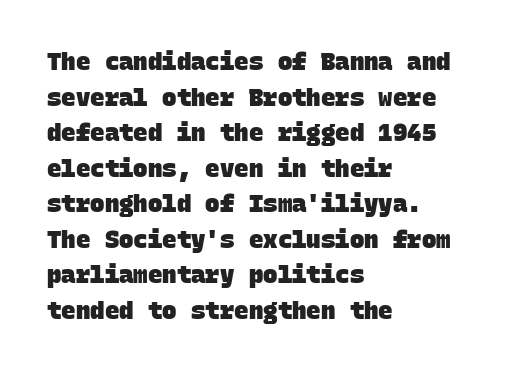
{"bold": "yes", "underline": "no", "align": "left", "line_spacing": "normal", "line_spacing_ratio": 1.48, "letter_spacing": "normal", "letter_spacing_em": 0.0, "glyph_px": 24}
